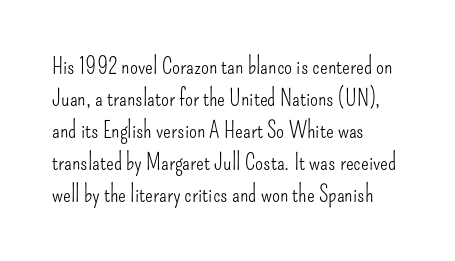
Caption: standard tracking, unaltered. Does the leading feel generous? No, just average. The lines are quadded left. Check the space under the baseline: it is left empty.
